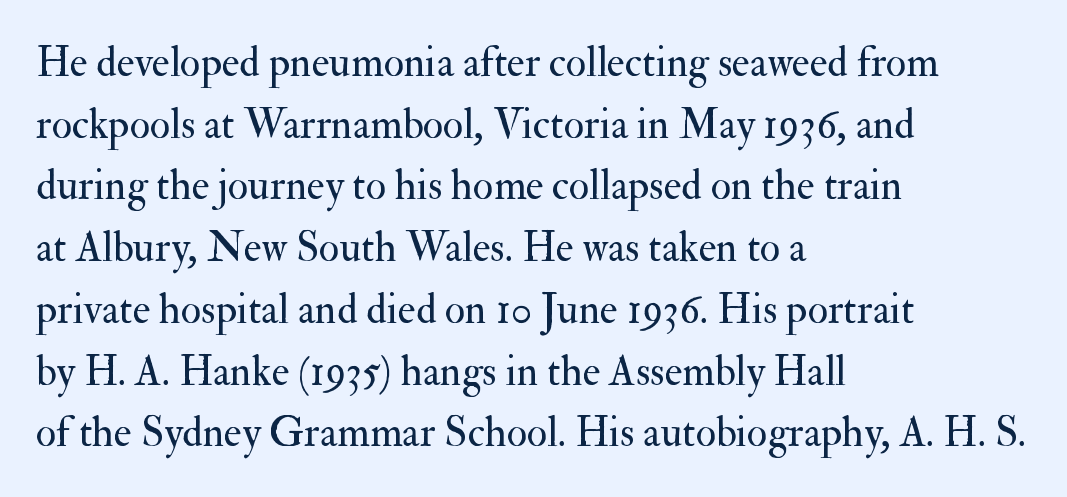
The image shows 42 px regular-weight serif type, upright; set left-aligned, normal line spacing (1.47x), normal letter spacing, not underlined; medium stroke contrast and a small x-height.
